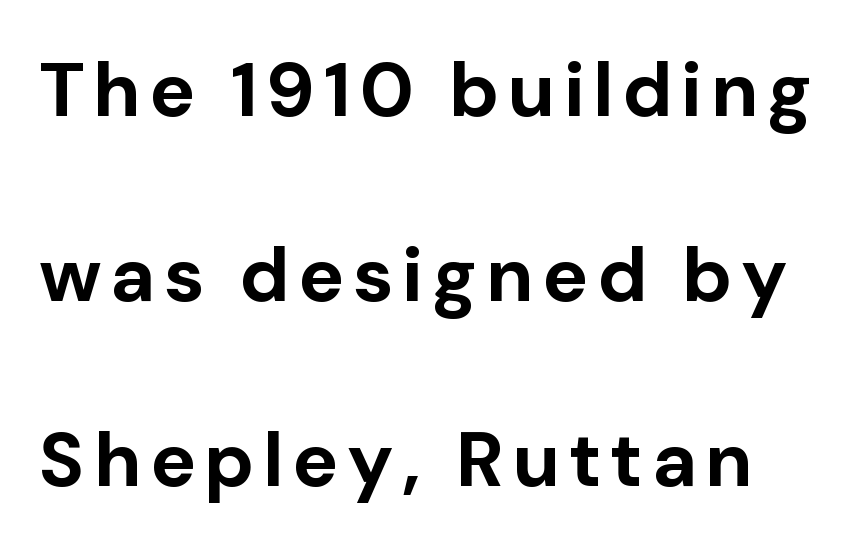
Is there much room between lines? Yes — plenty of vertical air separates them. Here the designer chose a conventional face with non-uniform glyph widths. The face used here is a sans, in the tradition of grotesques and geometrics. Every letter is thick-stroked: bold, no question.
